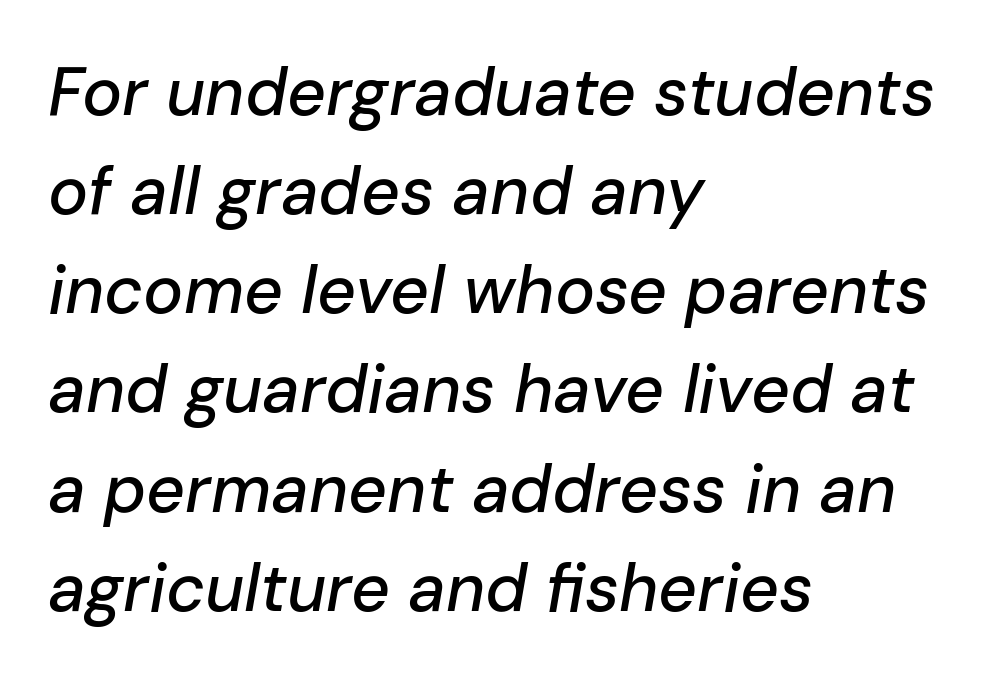
The image shows 67 px text type, italic (leaning right); set left-aligned, normal line spacing (1.48x), normal letter spacing, not underlined; low stroke contrast and a medium x-height.
